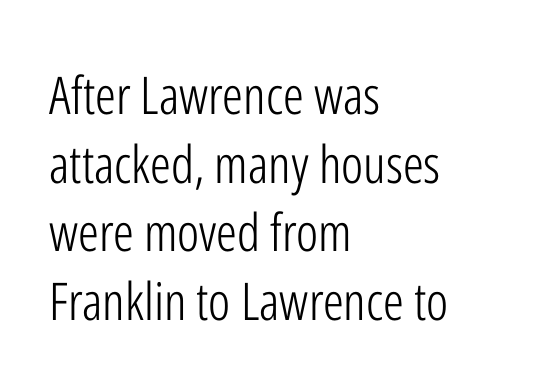
{"serif": "no", "italic": "no", "bold": "no", "weight": "light", "width": "condensed", "stroke_contrast": "low", "x_height": "medium", "monospaced": "no", "underline": "no", "align": "left", "line_spacing": "normal", "line_spacing_ratio": 1.32, "letter_spacing": "normal", "letter_spacing_em": 0.0, "glyph_px": 52}
